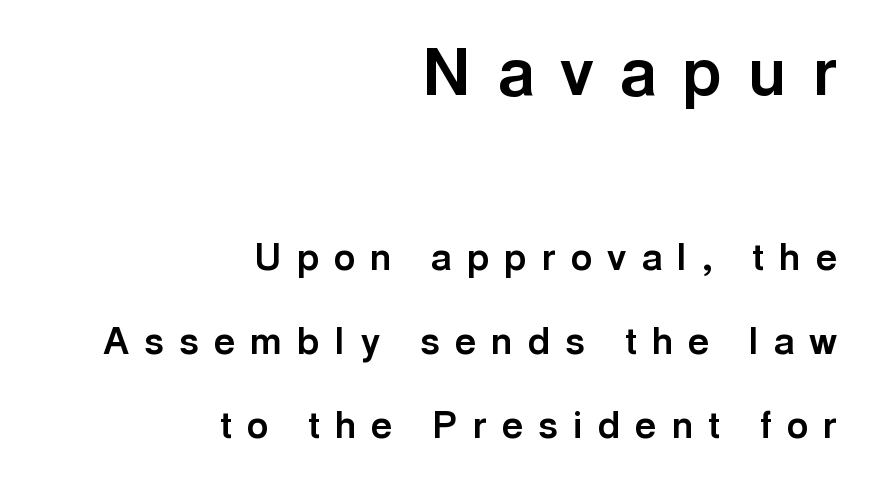
Q: Is the text bold? A: Yes.
Q: Is the text italic (slanted)? A: No, it is upright.
Q: Is the typeface a serif or a sans-serif typeface? A: Sans-serif.
Q: Is the text underlined? A: No.
Q: How is the paragraph aligned? A: Right-aligned.
Q: Is the spacing between letters normal or unusually wide? A: Unusually wide.
Q: Is the spacing between lines tight, normal or loose? A: Loose.
Q: Which block of text is set in a larger size, the first (top) or the second (bottom)? A: The first (top) one.
Q: Width (condensed, normal, or wide)? A: Normal.
Q: x-height? A: Medium.
Q: Monospaced? A: No.
